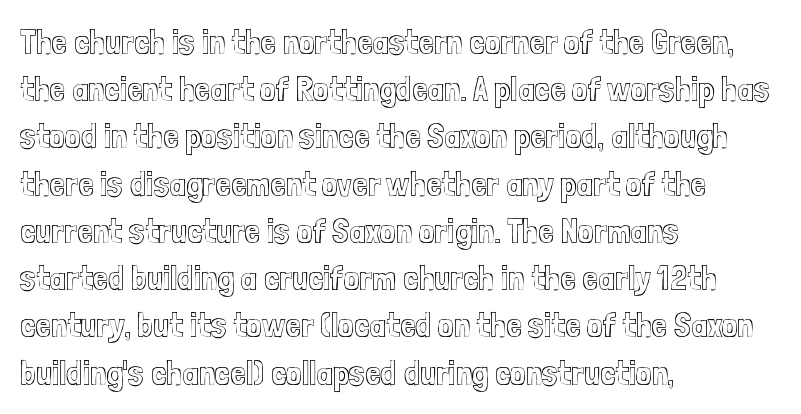
{"italic": "no", "width": "condensed", "x_height": "medium", "monospaced": "no", "underline": "no", "align": "left", "line_spacing": "normal", "line_spacing_ratio": 1.35, "letter_spacing": "normal", "letter_spacing_em": 0.0, "glyph_px": 35}
